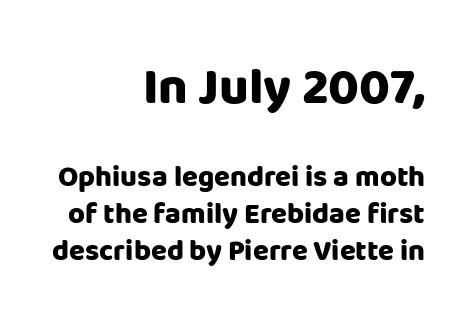
Q: Is the text bold? A: Yes.
Q: Is the text italic (slanted)? A: No, it is upright.
Q: Is the typeface a serif or a sans-serif typeface? A: Sans-serif.
Q: Is the text underlined? A: No.
Q: How is the paragraph aligned? A: Right-aligned.
Q: Is the spacing between letters normal or unusually wide? A: Normal.
Q: Is the spacing between lines tight, normal or loose? A: Normal.
Q: Which block of text is set in a larger size, the first (top) or the second (bottom)? A: The first (top) one.
Q: Width (condensed, normal, or wide)? A: Normal.
Q: Stroke contrast? A: Low.
Q: x-height? A: Large.
Q: Monospaced? A: No.
